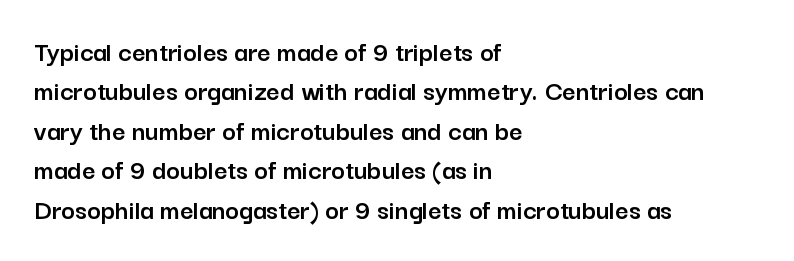
Visually the block forms a straight wall on the left and a jagged coastline on the right. How are the letters spaced? Ordinarily, with no added tracking. The font family rendered here belongs to the sans-serif group. Upright lettering throughout. Underlining? Definitely not there. Compared with typical paragraphs, the rows here are spaced about the same.
